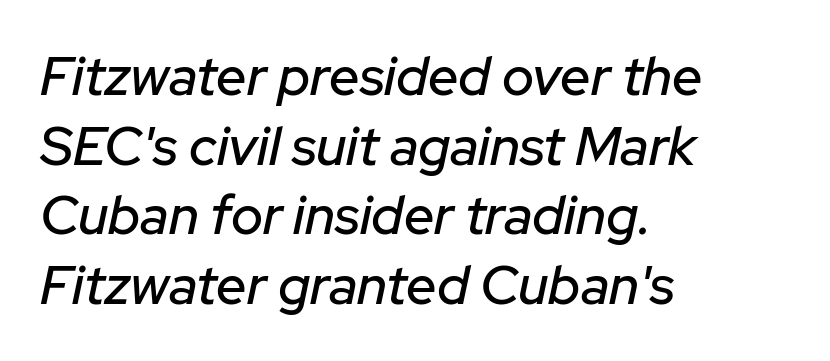
The image shows 54 px text type, italic (leaning right); set left-aligned, normal line spacing (1.29x), normal letter spacing, not underlined; low stroke contrast and a medium x-height.
